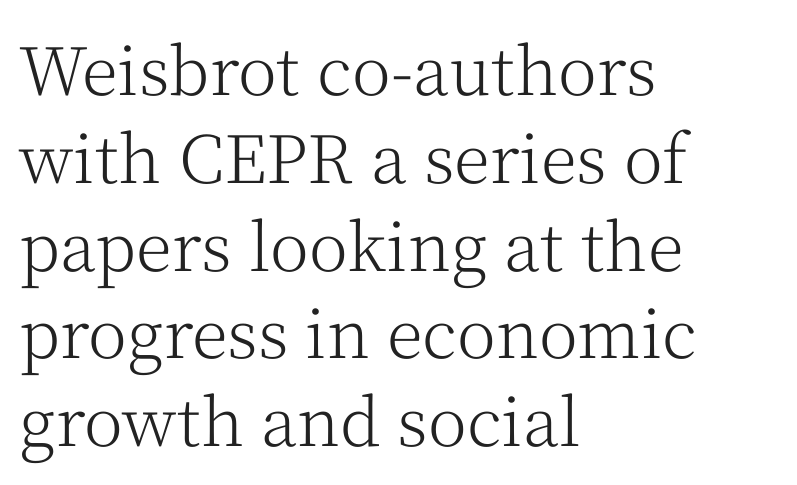
The image shows 66 px light serif type, upright; set left-aligned, normal line spacing (1.33x), normal letter spacing, not underlined; medium stroke contrast and a medium x-height.
